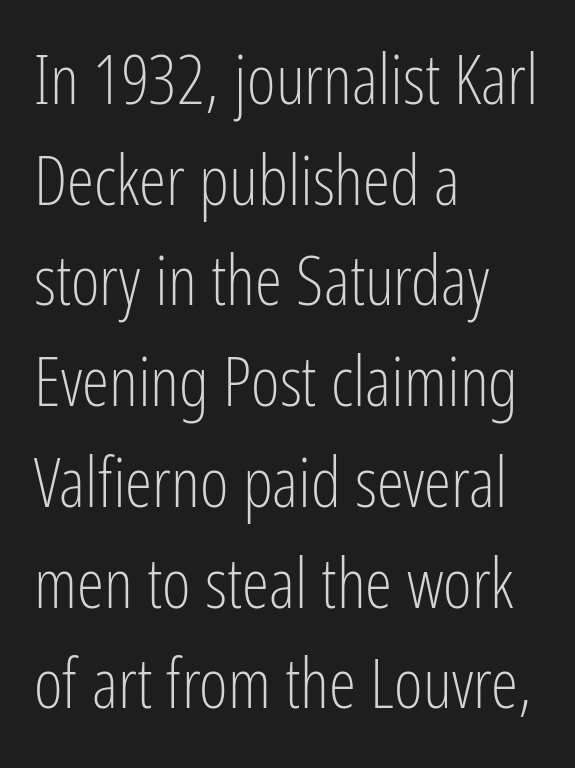
{"serif": "no", "italic": "no", "bold": "no", "weight": "light", "width": "condensed", "stroke_contrast": "low", "x_height": "medium", "monospaced": "no", "underline": "no", "align": "left", "line_spacing": "normal", "line_spacing_ratio": 1.46, "letter_spacing": "normal", "letter_spacing_em": 0.0, "glyph_px": 69}
